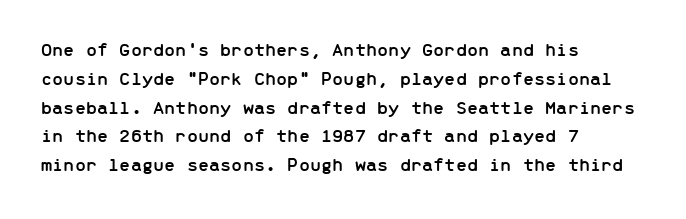
{"italic": "no", "underline": "no", "align": "left", "line_spacing": "normal", "line_spacing_ratio": 1.44, "letter_spacing": "normal", "letter_spacing_em": 0.0, "glyph_px": 20}
